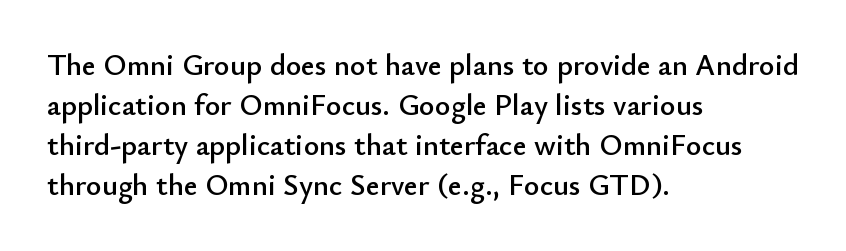
Q: Is the text italic (slanted)? A: No, it is upright.
Q: Is the typeface a serif or a sans-serif typeface? A: Sans-serif.
Q: Is the text underlined? A: No.
Q: How is the paragraph aligned? A: Left-aligned.
Q: Is the spacing between letters normal or unusually wide? A: Normal.
Q: Is the spacing between lines tight, normal or loose? A: Normal.
Q: Width (condensed, normal, or wide)? A: Normal.
Q: Stroke contrast? A: Low.
Q: x-height? A: Small.
Q: Monospaced? A: No.
